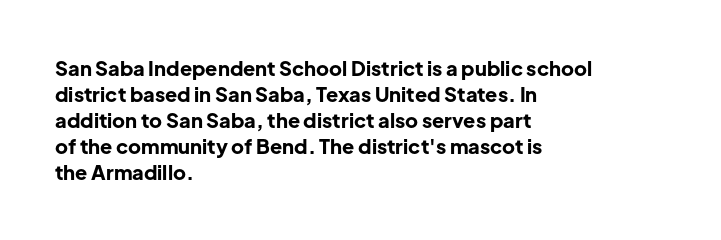
The lettering holds an erect, upright posture throughout. The text block is weighted toward the left margin, trailing off unevenly rightward. The strokes are fattened all the way to bold. Bare-footed words on every line.
